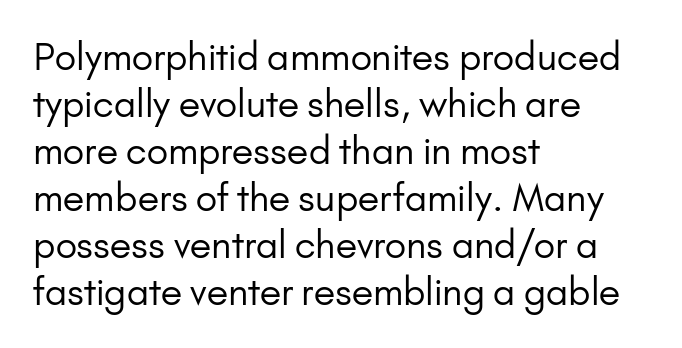
The image shows 37 px regular-weight sans-serif type, upright; set left-aligned, normal line spacing (1.27x), normal letter spacing, not underlined; low stroke contrast and a small x-height.
